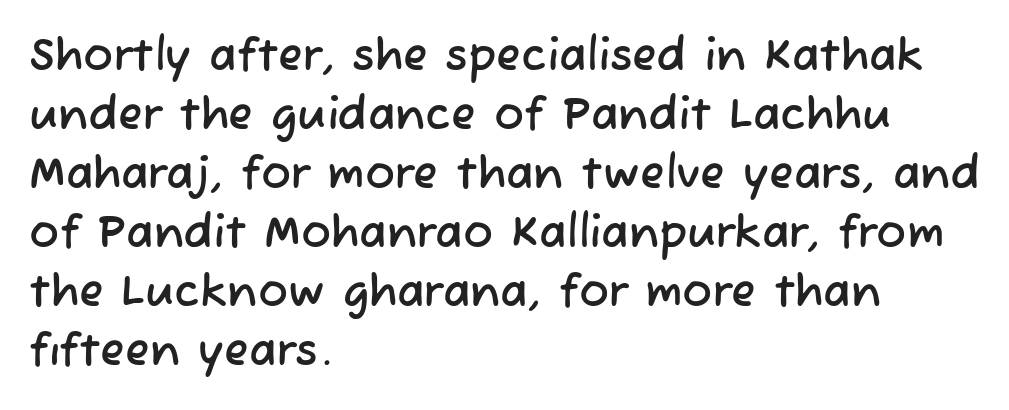
Only glyphs here, with clear space below each row. This rendering uses left alignment, leaving the right contour irregular. Stroke terminals: plain, sans-serif. In terms of letterspacing, this is plain default setting.
